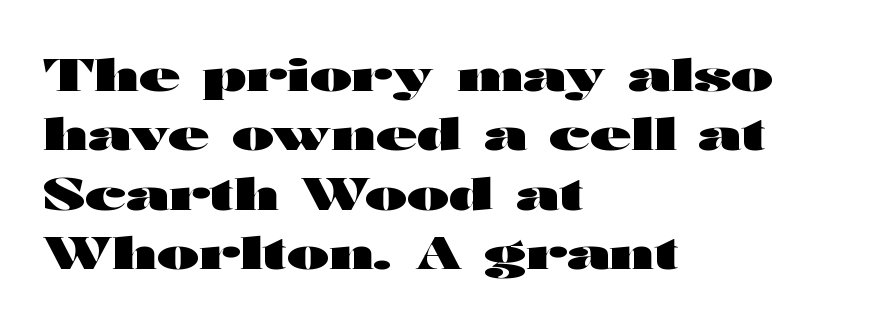
The image shows 45 px heavy, wide type, upright; set left-aligned, normal line spacing (1.32x), normal letter spacing, not underlined; high stroke contrast and a medium x-height.
